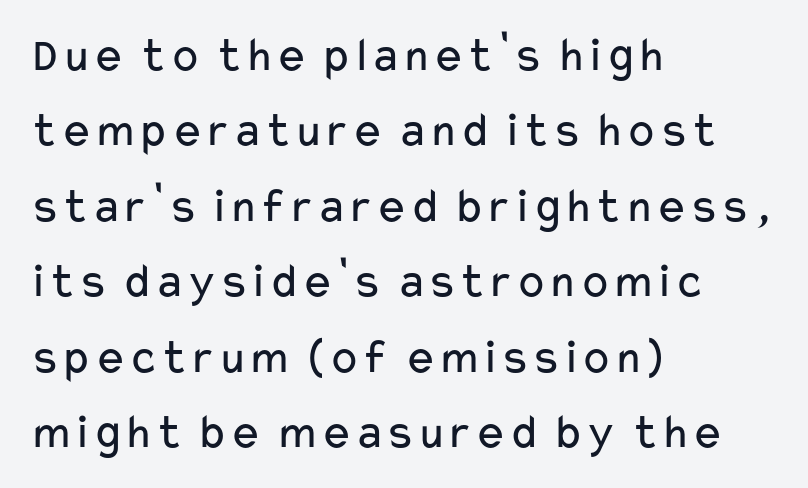
Unmarked baselines from the first word to the last. Quick note: not italic, upright. Layout note: lines flush left. Caption: face not bold, strokes unweighted.
